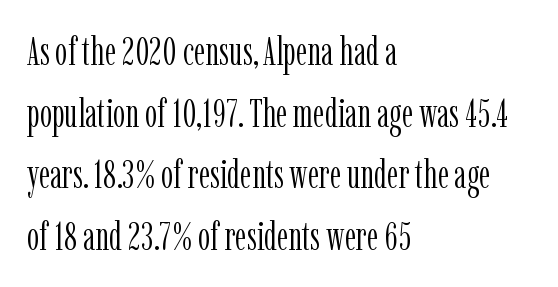
Check where the strokes stop: tiny serifs finish them off. Leftover space on each line is placed entirely after the last word. A typesetter would call this zero additional tracking. The space beneath each line is pristine and unruled. The block of text has a typical density, with ordinary space between rows. No italicization has been applied; the sample stays upright.
